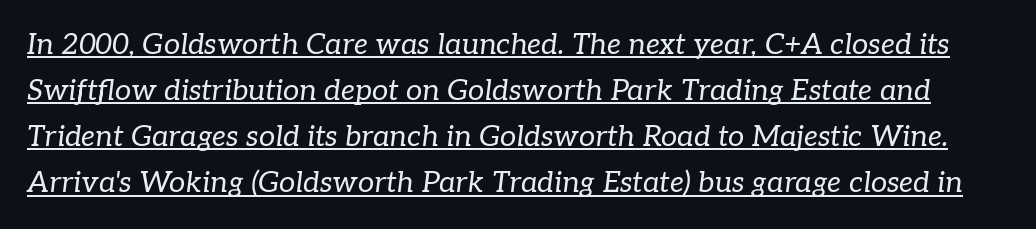
Q: Is the text bold? A: No.
Q: Is the text italic (slanted)? A: Yes, it leans right by about 7 degrees.
Q: Is the typeface a serif or a sans-serif typeface? A: Serif.
Q: Is the text underlined? A: Yes.
Q: Is the spacing between letters normal or unusually wide? A: Normal.
Q: Is the spacing between lines tight, normal or loose? A: Normal.
Q: Width (condensed, normal, or wide)? A: Normal.
Q: Stroke contrast? A: Low.
Q: x-height? A: Medium.
Q: Monospaced? A: No.
